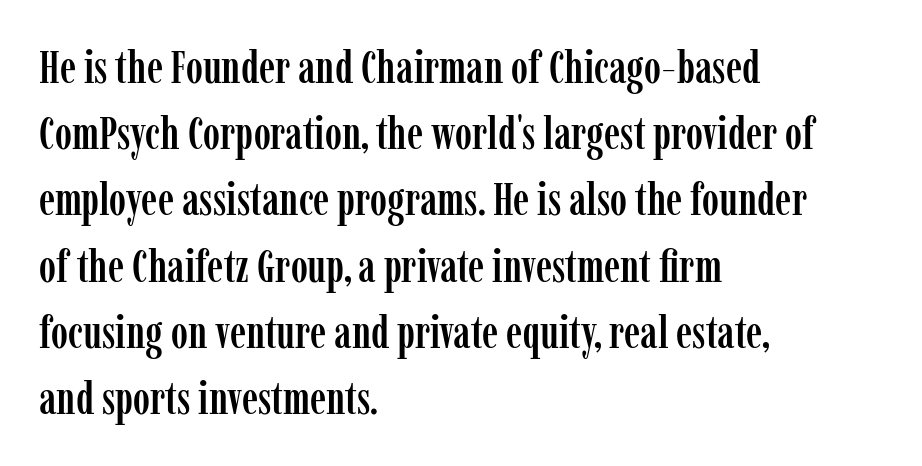
Q: Is the text italic (slanted)? A: No, it is upright.
Q: Is the typeface a serif or a sans-serif typeface? A: Serif.
Q: Is the text underlined? A: No.
Q: How is the paragraph aligned? A: Left-aligned.
Q: Is the spacing between letters normal or unusually wide? A: Normal.
Q: Is the spacing between lines tight, normal or loose? A: Normal.
Q: Width (condensed, normal, or wide)? A: Condensed.
Q: Stroke contrast? A: Low.
Q: x-height? A: Medium.
Q: Monospaced? A: No.
